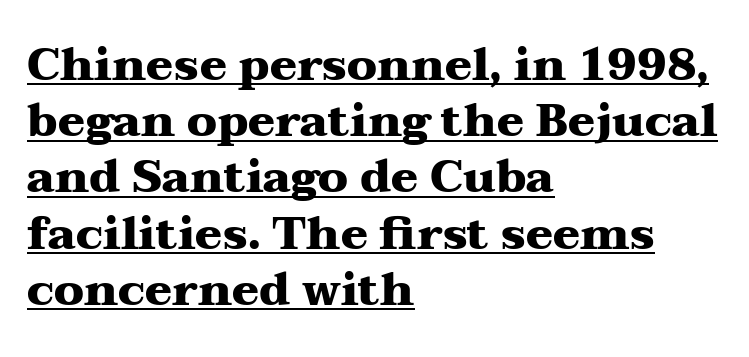
The image shows 45 px heavy, wide serif type, upright; set left-aligned, normal line spacing (1.25x), normal letter spacing, underlined; medium stroke contrast and a medium x-height.
